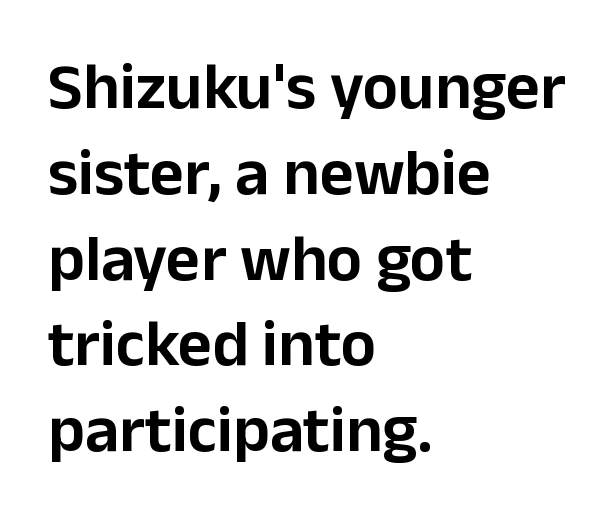
All the whitespace from short lines collects on the right. What stands out about the letter spacing? Nothing — it is the standard amount. Any mark beneath the type? The region is blank. The space between consecutive lines is moderate. The rendering uses natural spacing where letterforms have individual widths. The rendering shows plain stroke endings on the letterforms — a sans-serif design.
